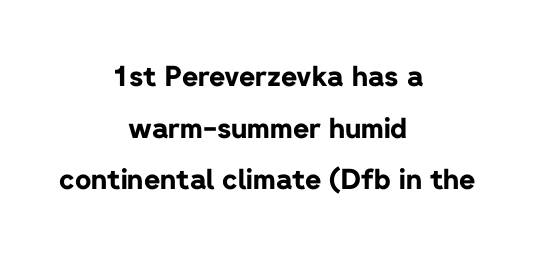
These lines carry a lot of weight — the face is fully bold. The words here are not underlined. No italicization has been applied; the sample stays upright. The rag falls on both sides of this text block equally.
